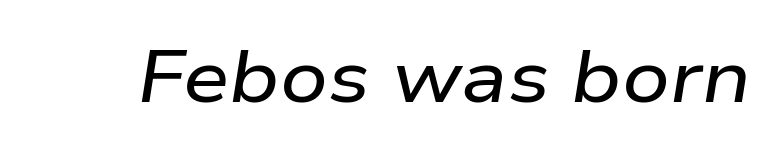
An italicized treatment has been applied to the whole sample. Students, note that the glyphs here touch the page at normal intervals. Quick note: underline off. Each letter keeps its own natural width here, so spacing adapts to shape.
